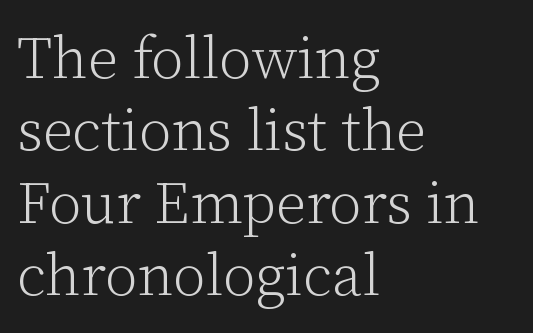
Standard letterfit; no display-style spreading of the glyphs. Line starts are locked; line ends wander. Think of a printed novel: that variable character pitch is what you see here. The line-height multiplier appears to be the usual default. Honestly, there is no underline to notice here at all.
